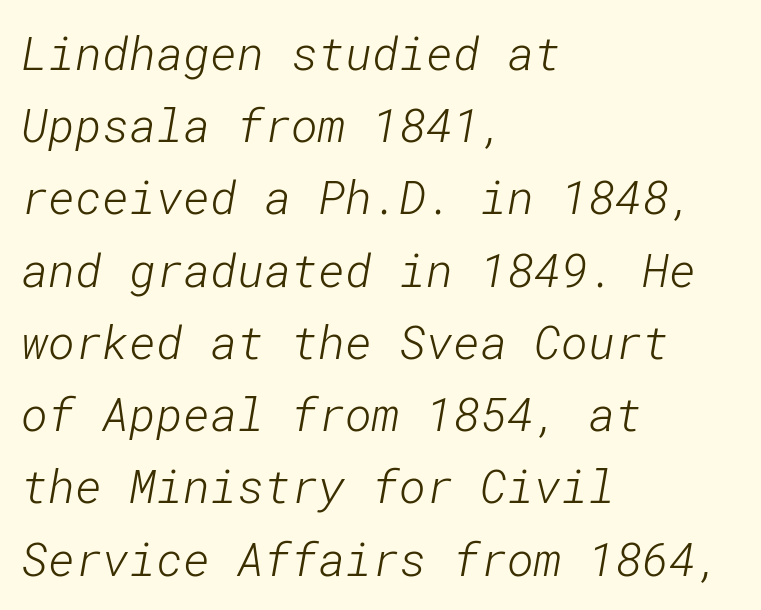
Q: Is the text bold? A: No.
Q: Is the typeface a serif or a sans-serif typeface? A: Sans-serif.
Q: Is the text underlined? A: No.
Q: How is the paragraph aligned? A: Left-aligned.
Q: Is the spacing between letters normal or unusually wide? A: Normal.
Q: Is the spacing between lines tight, normal or loose? A: Normal.
Q: Width (condensed, normal, or wide)? A: Normal.
Q: Stroke contrast? A: Low.
Q: x-height? A: Medium.
